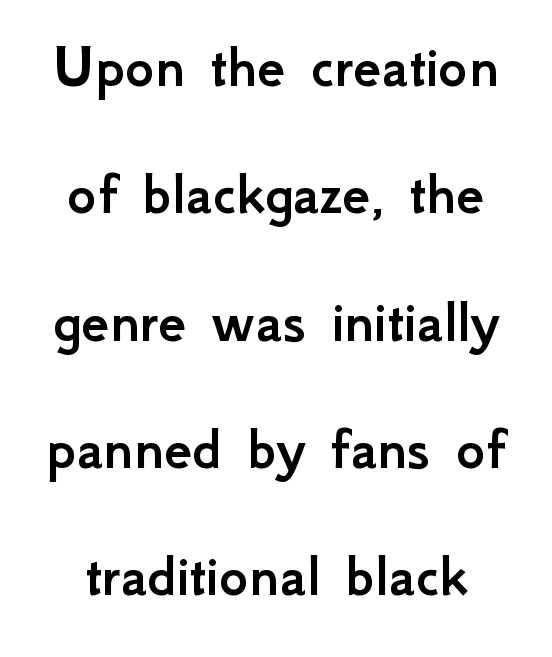
{"serif": "no", "italic": "no", "width": "normal", "stroke_contrast": "low", "x_height": "small", "monospaced": "no", "underline": "no", "line_spacing": "loose", "line_spacing_ratio": 2.02, "letter_spacing": "normal", "letter_spacing_em": 0.0, "glyph_px": 63}
